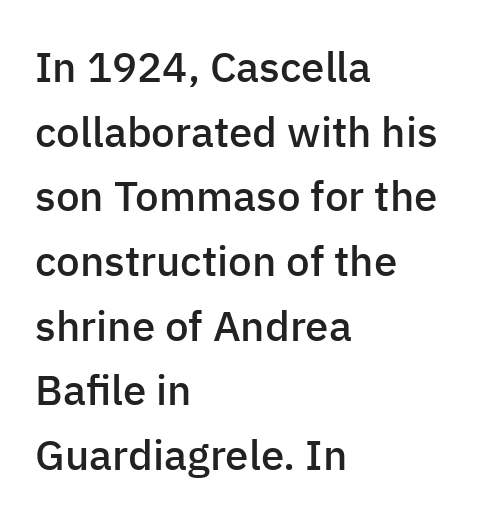
Q: Is the text bold? A: Semi-bold.
Q: Is the text italic (slanted)? A: No, it is upright.
Q: Is the typeface a serif or a sans-serif typeface? A: Sans-serif.
Q: Is the text underlined? A: No.
Q: How is the paragraph aligned? A: Left-aligned.
Q: Is the spacing between letters normal or unusually wide? A: Normal.
Q: Is the spacing between lines tight, normal or loose? A: Normal.
Q: Width (condensed, normal, or wide)? A: Normal.
Q: Stroke contrast? A: Low.
Q: x-height? A: Medium.
Q: Monospaced? A: No.
